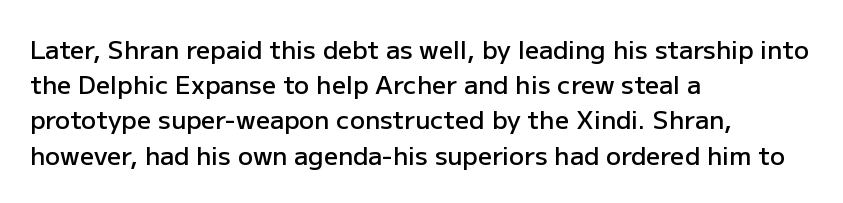
The image shows 25 px text type, upright; set left-aligned, normal line spacing (1.41x), normal letter spacing, not underlined.
